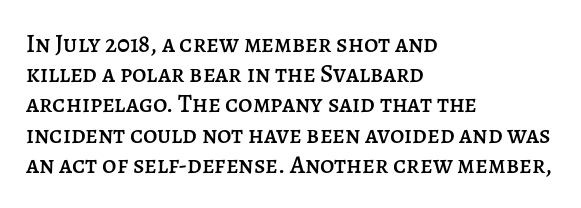
{"italic": "no", "underline": "no", "align": "left", "line_spacing_ratio": 1.21, "letter_spacing": "normal", "letter_spacing_em": 0.0, "glyph_px": 25}
